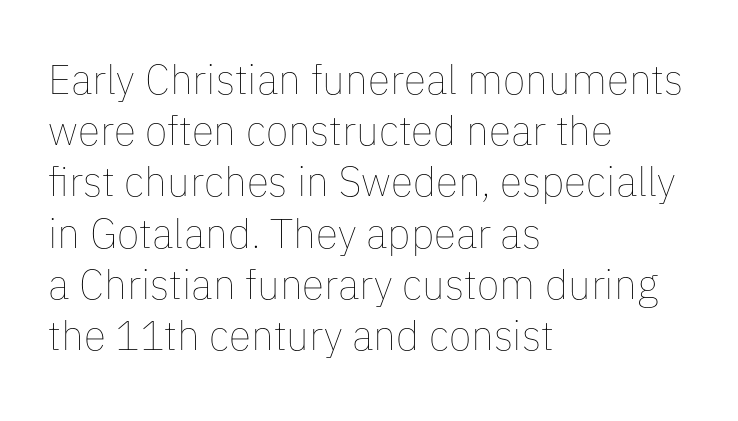
The image shows 41 px thin type, upright; set left-aligned, normal line spacing (1.25x), normal letter spacing, not underlined; low stroke contrast and a medium x-height.
